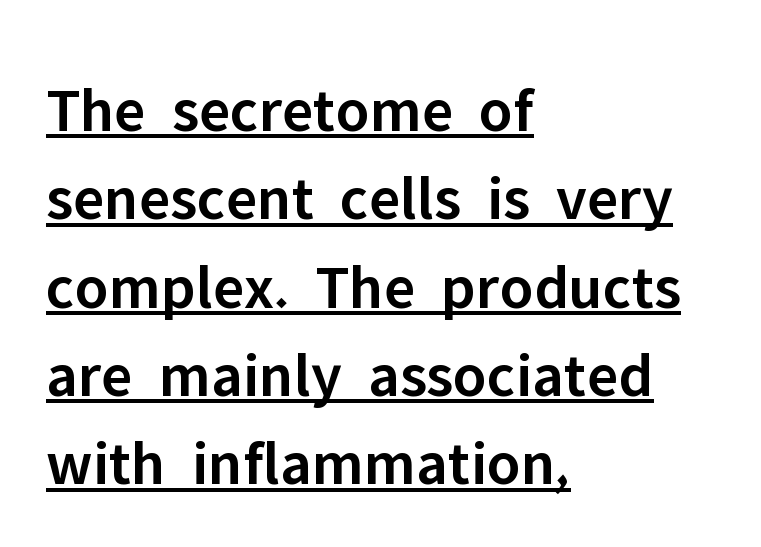
The image shows 64 px semibold sans-serif type, upright; set left-aligned, normal line spacing (1.38x), normal letter spacing, underlined; low stroke contrast and a medium x-height.
